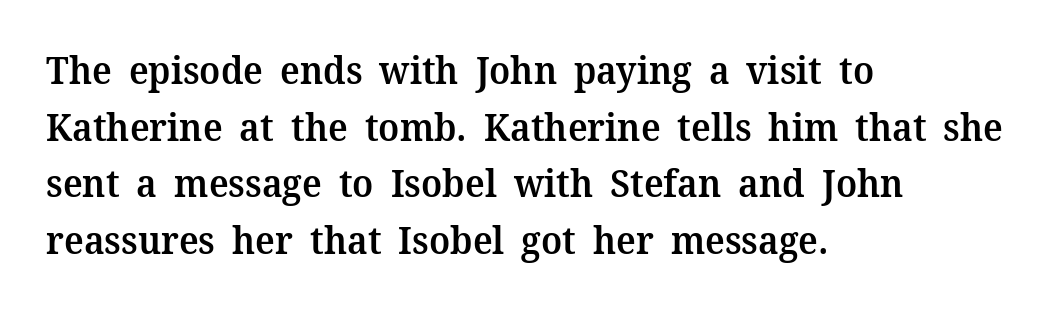
{"serif": "yes", "italic": "no", "bold": "semi", "weight": "semibold", "width": "normal", "stroke_contrast": "medium", "x_height": "medium", "monospaced": "no", "underline": "no", "align": "left", "line_spacing": "normal", "line_spacing_ratio": 1.49, "letter_spacing": "normal", "letter_spacing_em": 0.0, "glyph_px": 38}
